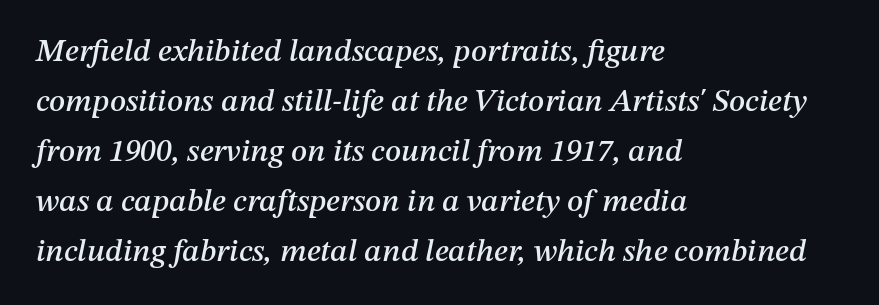
Think of a printed novel: that variable character pitch is what you see here. Notice how the stems are inclined rather than vertical — that's the hallmark of italics. Summary of vertical rhythm: regular, with standard interline spacing. Short and long lines alike share a common starting point at left.
